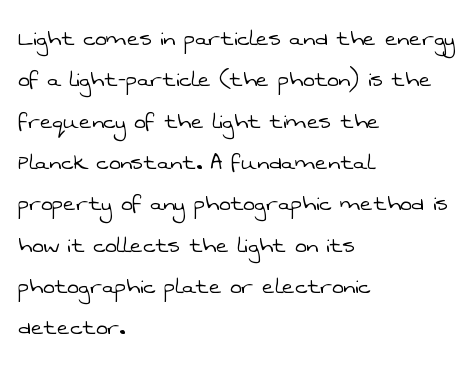
The image shows 27 px text type; set left-aligned, normal line spacing (1.53x), normal letter spacing, not underlined.
